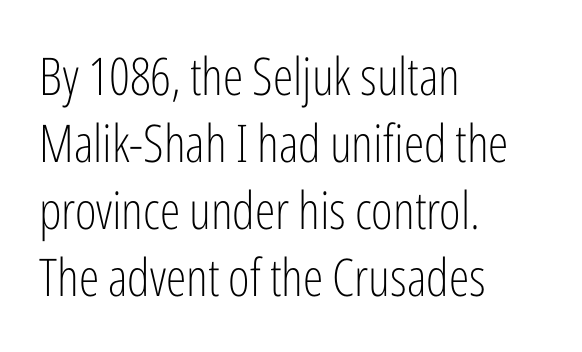
{"serif": "no", "italic": "no", "bold": "no", "weight": "light", "width": "condensed", "stroke_contrast": "low", "x_height": "medium", "monospaced": "no", "underline": "no", "align": "left", "line_spacing": "normal", "line_spacing_ratio": 1.29, "letter_spacing": "normal", "letter_spacing_em": 0.0, "glyph_px": 52}
